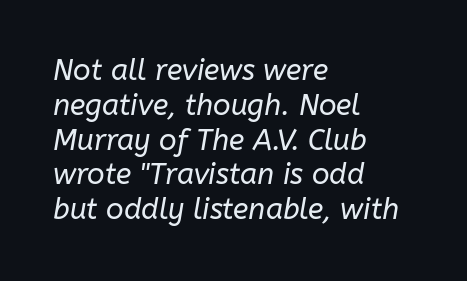
The image shows 29 px regular-weight type, italic (leaning right); set left-aligned, line spacing 1.2x, normal letter spacing, not underlined; low stroke contrast and a medium x-height.
